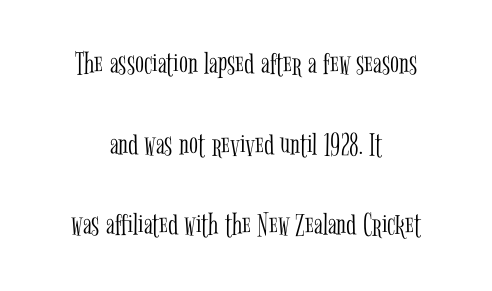
This is roman type, the default non-slanted kind. Descenders are the only things crossing below the line. These lines stand farther apart than default settings would place them. The rendering positions every line midway between the sides. Think of a printed novel: that variable character pitch is what you see here.
